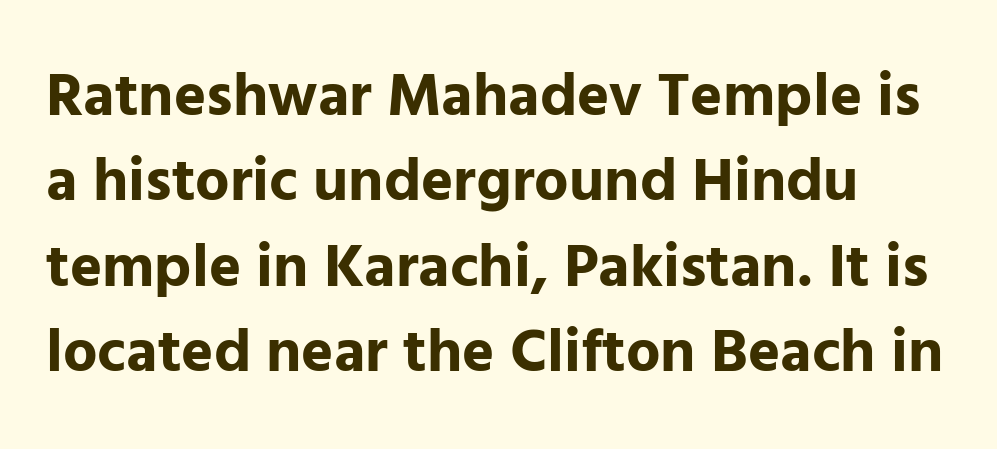
The image shows 61 px bold sans-serif type, upright; set left-aligned, normal line spacing (1.4x), normal letter spacing, not underlined; low stroke contrast and a medium x-height.
